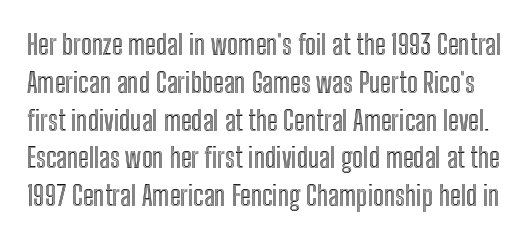
The letters stand straight up with perfectly vertical stems. Descenders are the only things crossing below the line. Compared with typical paragraphs, the rows here are spaced about the same. Inter-character spacing is left at the font's built-in metrics. These lines are rendered in a variable-pitch font.
